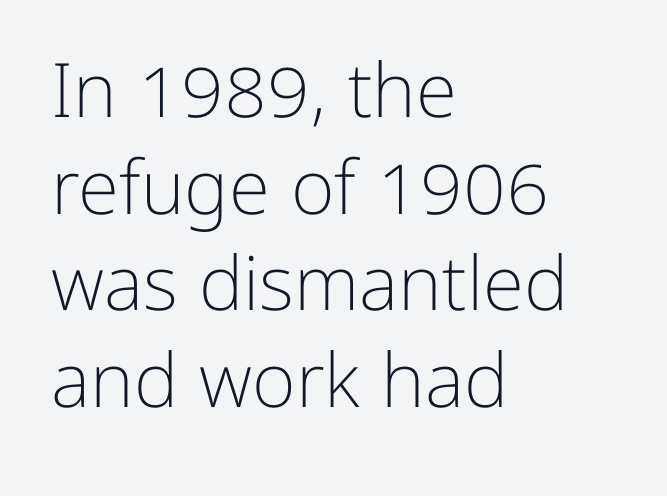
Vertical stems look standard width or narrower in stroke. A student would call this left alignment; a typographer would say flush left, rag right. In terms of leading, this rendering sits right in the middle. Any mark beneath the type? The region is blank. Letterform terminals end flat and unadorned throughout the passage. The face used here is proportionally spaced, like ordinary book or web type.
